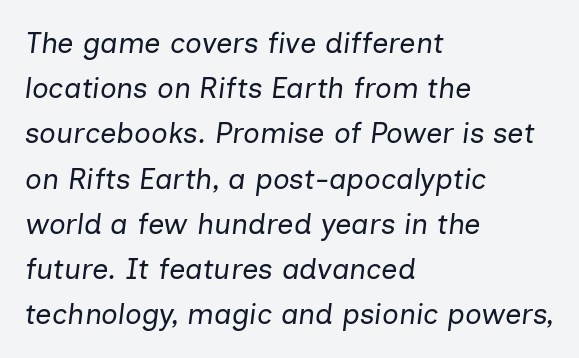
The image shows 29 px regular-weight type, italic (leaning right); set left-aligned, normal line spacing (1.56x), normal letter spacing, not underlined; low stroke contrast and a medium x-height.
